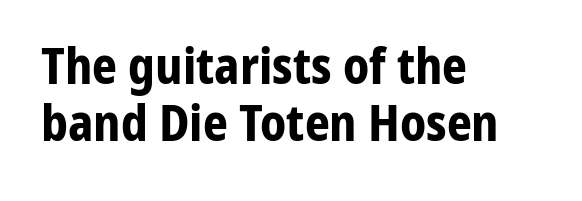
This rendering leaves character spacing at its baseline value. Heavy, bold letterforms. A typesetter would mark this as roman, not italic. A classic flush-left, rag-right setting is used for this passage. Nope, no serifs anywhere on these letters.
